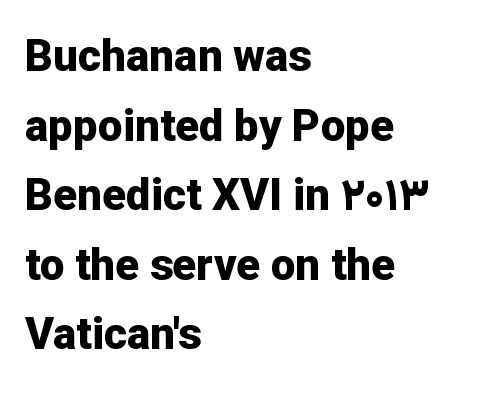
The image shows 44 px bold sans-serif type, upright; set left-aligned, normal line spacing (1.58x), normal letter spacing, not underlined; low stroke contrast and a medium x-height.
